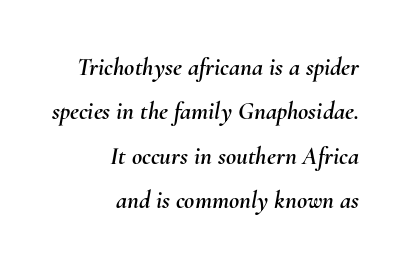
Q: Is the text italic (slanted)? A: Yes, it leans right by about 10 degrees.
Q: Is the text underlined? A: No.
Q: How is the paragraph aligned? A: Right-aligned.
Q: Is the spacing between letters normal or unusually wide? A: Normal.
